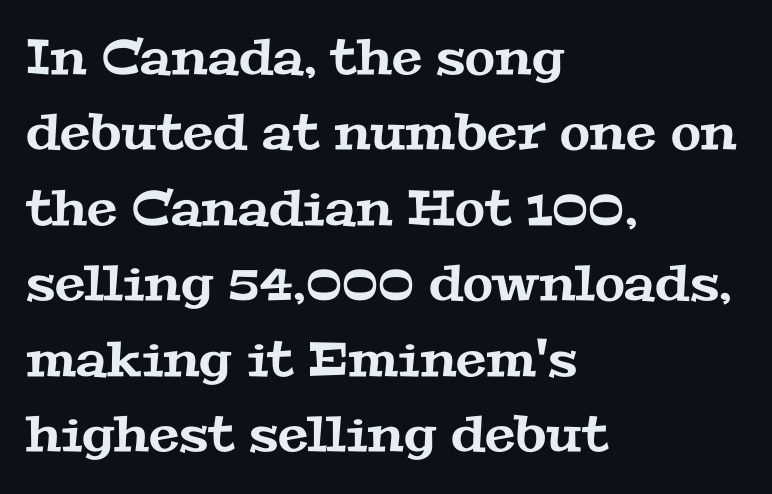
{"serif": "yes", "width": "wide", "stroke_contrast": "medium", "x_height": "medium", "monospaced": "no", "underline": "no", "align": "left", "line_spacing": "normal", "line_spacing_ratio": 1.54, "letter_spacing": "normal", "letter_spacing_em": 0.0, "glyph_px": 49}
